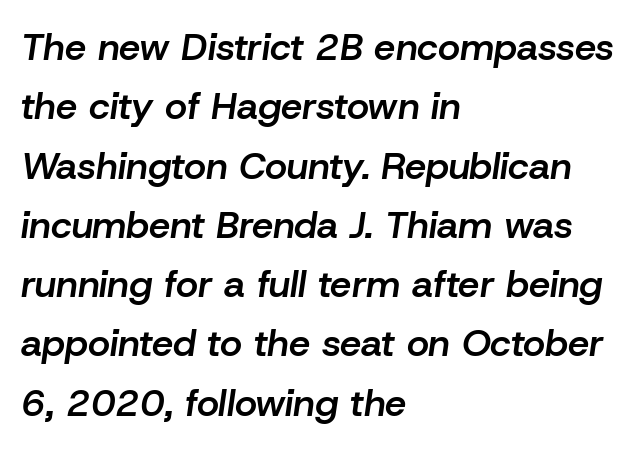
{"italic": "yes", "lean": "right", "slant_degrees": 8, "bold": "semi", "weight": "semibold", "width": "normal", "stroke_contrast": "low", "x_height": "medium", "monospaced": "no", "underline": "no", "align": "left", "line_spacing": "normal", "line_spacing_ratio": 1.56, "letter_spacing": "normal", "letter_spacing_em": 0.0, "glyph_px": 38}
